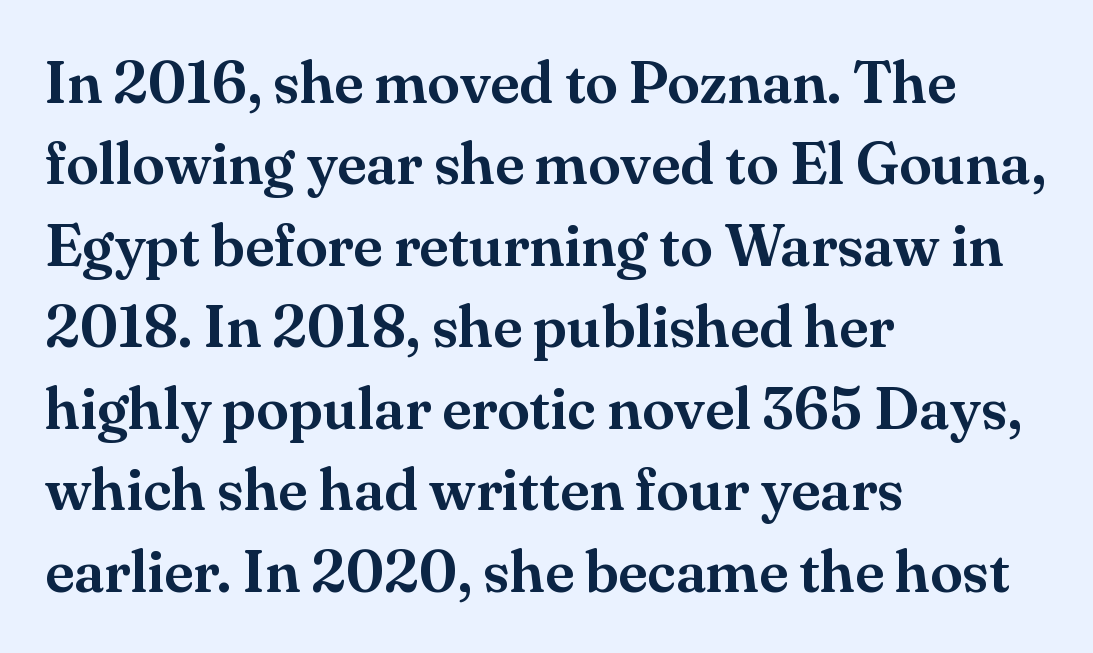
Q: Is the text italic (slanted)? A: No, it is upright.
Q: Is the typeface a serif or a sans-serif typeface? A: Serif.
Q: Is the text underlined? A: No.
Q: How is the paragraph aligned? A: Left-aligned.
Q: Is the spacing between letters normal or unusually wide? A: Normal.
Q: Is the spacing between lines tight, normal or loose? A: Normal.
Q: Width (condensed, normal, or wide)? A: Normal.
Q: Stroke contrast? A: Medium.
Q: x-height? A: Small.
Q: Monospaced? A: No.
